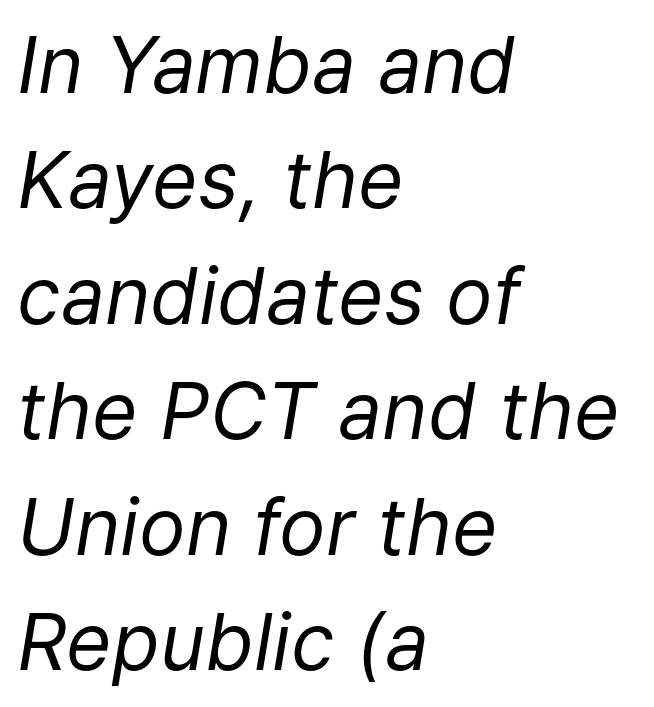
The image shows 78 px regular-weight type, italic (leaning right); set left-aligned, normal line spacing (1.48x), normal letter spacing, not underlined; low stroke contrast and a medium x-height.
